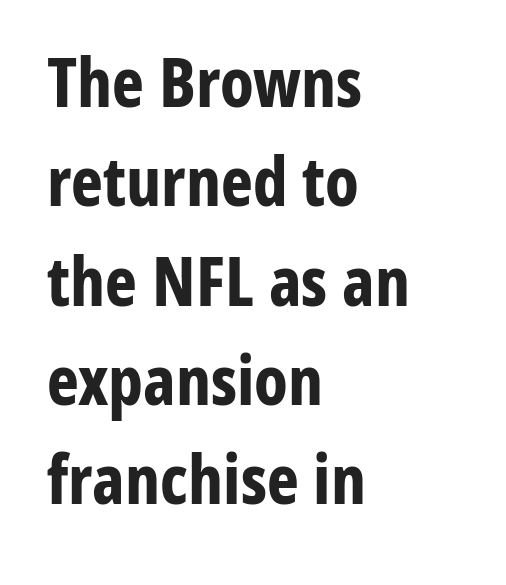
The image shows 68 px bold, condensed sans-serif type, upright; set left-aligned, normal line spacing (1.46x), normal letter spacing, not underlined; low stroke contrast and a medium x-height.
